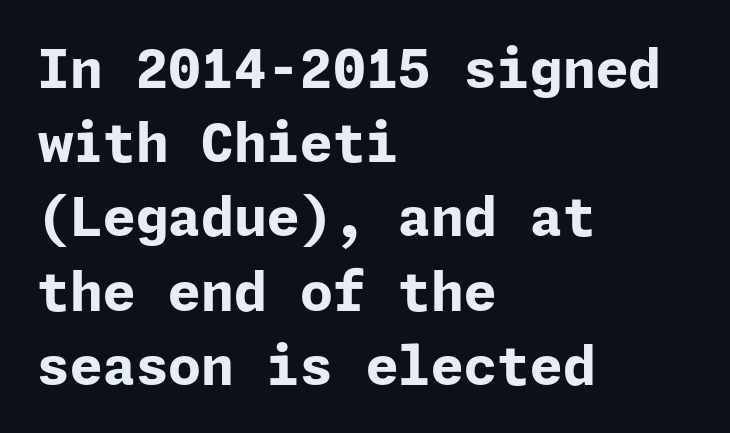
Look at the stroke-to-counter ratio: heavy, a bold. The setting favours the left margin, as ordinary paragraphs usually do. These lines keep a tight, regular rhythm from letter to letter. This sample uses an upright cut, with every glyph sitting square on the baseline.
